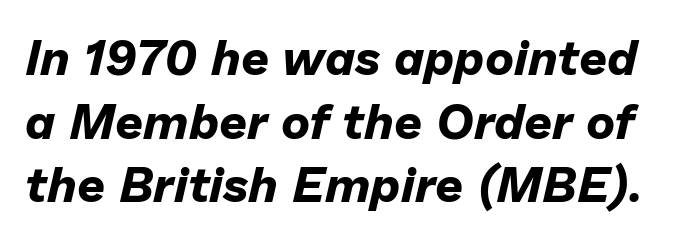
The passage shown is typed in a proportional face where columns would drift. Set as a true bold cut, around the 700 mark. Descender tails drop into unmarked territory. Nobody touched the tracking dial on this one. Style check: oblique.
